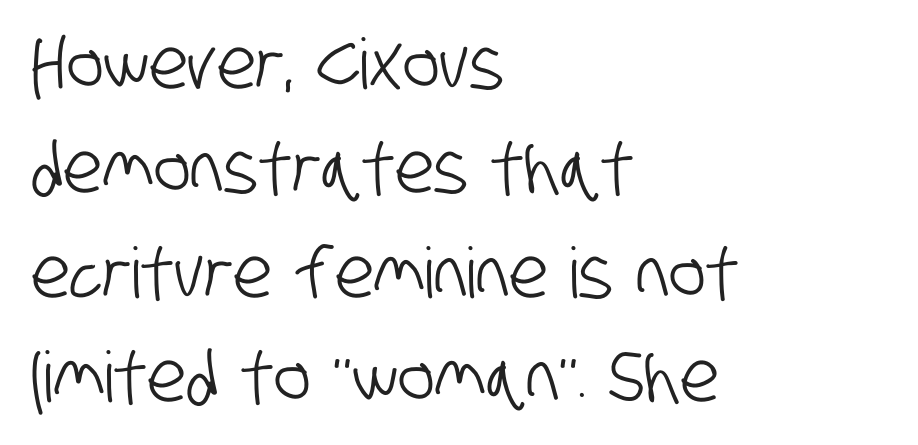
Think of a printed novel: that variable character pitch is what you see here. Look at the tracking — it's just the regular setting, nothing added. The typesetter chose a ragged-right arrangement here. Letterform terminals end flat and unadorned throughout the passage. The space beneath each line is pristine and unruled.
